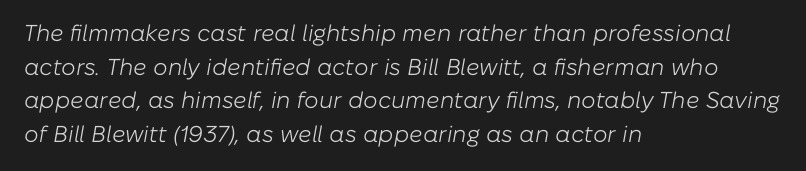
Q: Is the text bold? A: No.
Q: Is the text italic (slanted)? A: Yes, it leans right by about 10 degrees.
Q: Is the text underlined? A: No.
Q: How is the paragraph aligned? A: Left-aligned.
Q: Is the spacing between letters normal or unusually wide? A: Normal.
Q: Is the spacing between lines tight, normal or loose? A: Normal.
